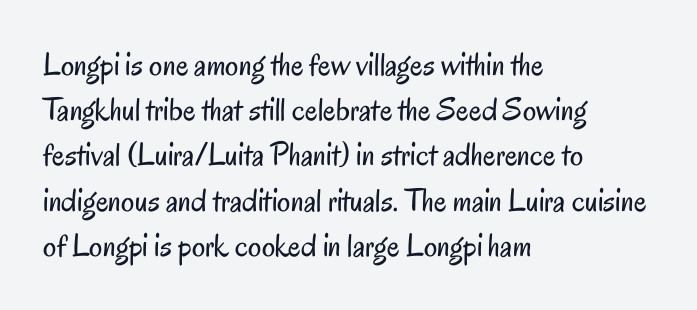
The image shows 33 px regular-weight, condensed sans-serif type, upright; set left-aligned, normal line spacing (1.37x), normal letter spacing, not underlined; low stroke contrast and a small x-height.
